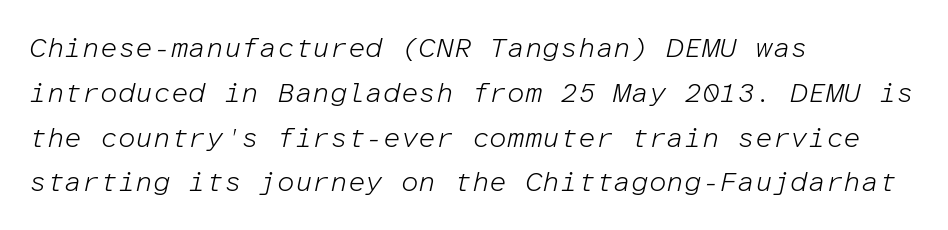
The glyphs look as if they've been sheared to an angle. Horizontal alignment here is leftward, the default for most running prose. Each word holds together tightly as a unit, with standard inter-letter gaps. Interline gaps are of average width in this sample.
